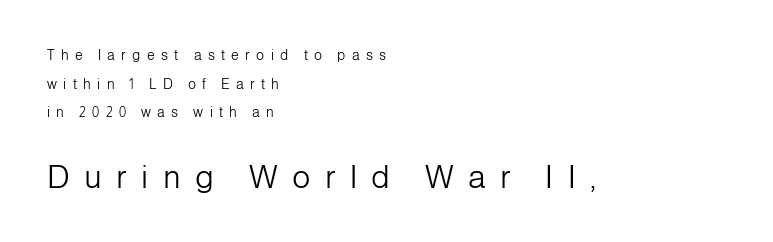
Q: Is the text bold? A: No.
Q: Is the text italic (slanted)? A: No, it is upright.
Q: Is the typeface a serif or a sans-serif typeface? A: Sans-serif.
Q: Is the text underlined? A: No.
Q: How is the paragraph aligned? A: Left-aligned.
Q: Is the spacing between letters normal or unusually wide? A: Unusually wide.
Q: Is the spacing between lines tight, normal or loose? A: Loose.
Q: Which block of text is set in a larger size, the first (top) or the second (bottom)? A: The second (bottom) one.
Q: Width (condensed, normal, or wide)? A: Normal.
Q: Stroke contrast? A: Low.
Q: x-height? A: Medium.
Q: Monospaced? A: No.
